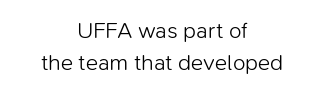
The characters are drawn with everyday or finer stroke widths. Has an underline been added? It has not. A student would call this center alignment; a typographer would say set centered. It's the straight-up-and-down kind of type. Between one letter and the next there's only the usual sliver of space.
